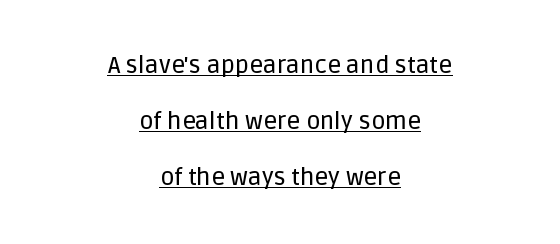
The image shows 24 px text type, upright; set centered, loose line spacing (2.34x), normal letter spacing, underlined.
